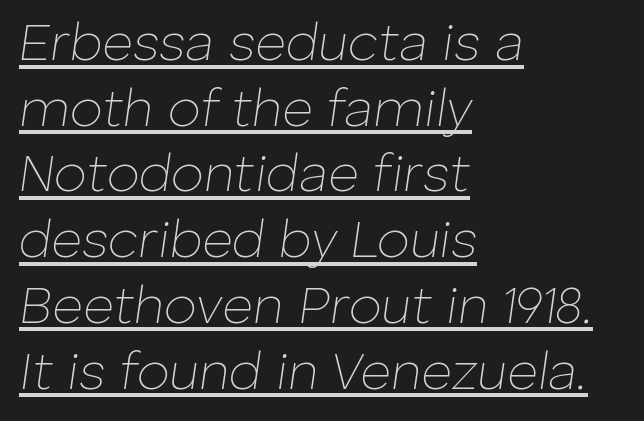
The image shows 53 px thin type, italic (leaning right); set left-aligned, line spacing 1.24x, normal letter spacing, underlined; low stroke contrast and a medium x-height.
